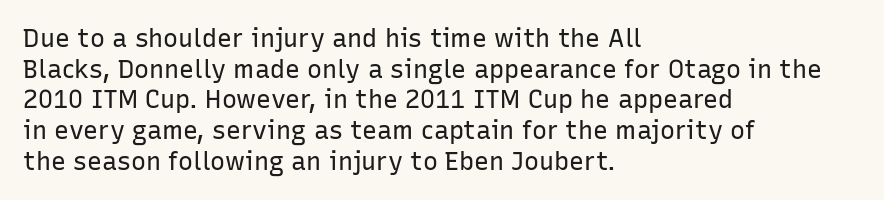
The image shows 25 px text type, upright; set left-aligned, line spacing 1.23x, normal letter spacing, not underlined.
